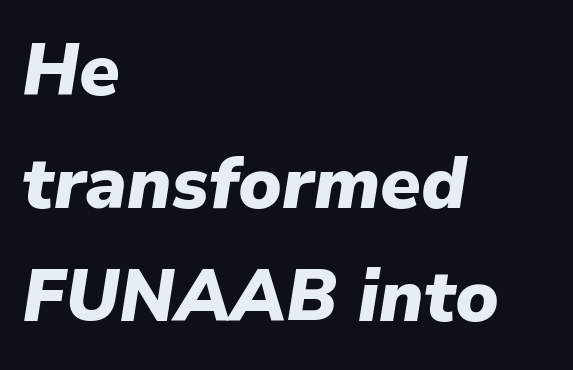
Q: Is the text bold? A: Yes.
Q: Is the text italic (slanted)? A: Yes, it leans right by about 9 degrees.
Q: Is the text underlined? A: No.
Q: How is the paragraph aligned? A: Left-aligned.
Q: Is the spacing between letters normal or unusually wide? A: Normal.
Q: Is the spacing between lines tight, normal or loose? A: Normal.
Q: Width (condensed, normal, or wide)? A: Normal.
Q: Stroke contrast? A: Low.
Q: x-height? A: Medium.
Q: Monospaced? A: No.
